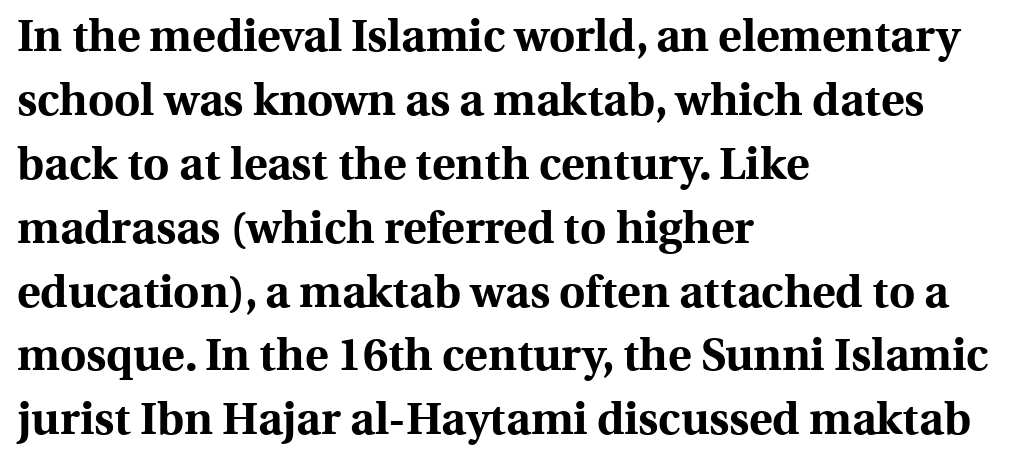
Q: Is the text bold? A: Yes.
Q: Is the text italic (slanted)? A: No, it is upright.
Q: Is the typeface a serif or a sans-serif typeface? A: Serif.
Q: Is the text underlined? A: No.
Q: How is the paragraph aligned? A: Left-aligned.
Q: Is the spacing between letters normal or unusually wide? A: Normal.
Q: Is the spacing between lines tight, normal or loose? A: Normal.
Q: Width (condensed, normal, or wide)? A: Normal.
Q: x-height? A: Medium.
Q: Monospaced? A: No.
